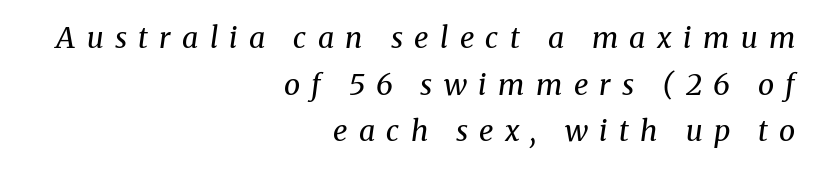
{"serif": "yes", "italic": "yes", "lean": "right", "slant_degrees": 8, "bold": "no", "weight": "regular", "width": "normal", "stroke_contrast": "medium", "x_height": "medium", "monospaced": "no", "underline": "no", "align": "right", "line_spacing": "normal", "line_spacing_ratio": 1.61, "letter_spacing": "wide", "letter_spacing_em": 0.39, "glyph_px": 29}
